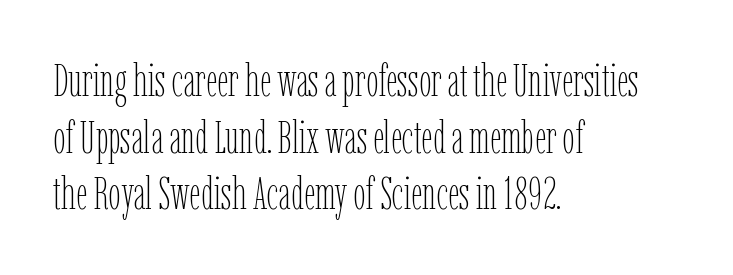
Each new line begins a customary step beneath the previous one. Is the stroke heavy? The answer is a plain regular-or-lighter. Students, note that the glyphs here touch the page at normal intervals. Where is the straight margin? On the left. When letters stand straight like this, we call the style roman or upright. You could not count columns in this text — the font is proportionally spaced.
